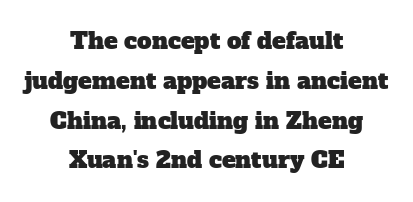
The image shows 23 px text type; set centered, line spacing 1.73x, normal letter spacing, not underlined.
